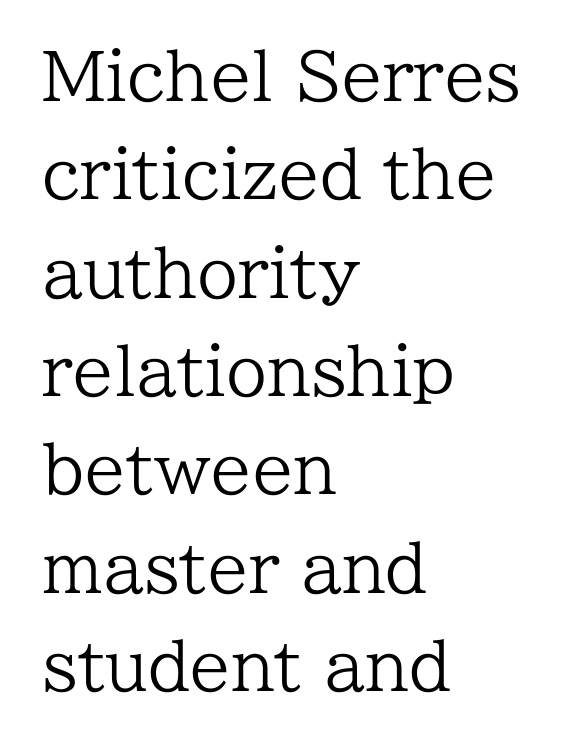
Q: Is the text bold? A: No.
Q: Is the text italic (slanted)? A: No, it is upright.
Q: Is the typeface a serif or a sans-serif typeface? A: Serif.
Q: Is the text underlined? A: No.
Q: How is the paragraph aligned? A: Left-aligned.
Q: Is the spacing between letters normal or unusually wide? A: Normal.
Q: Is the spacing between lines tight, normal or loose? A: Normal.
Q: Width (condensed, normal, or wide)? A: Normal.
Q: Stroke contrast? A: Low.
Q: x-height? A: Medium.
Q: Monospaced? A: No.
